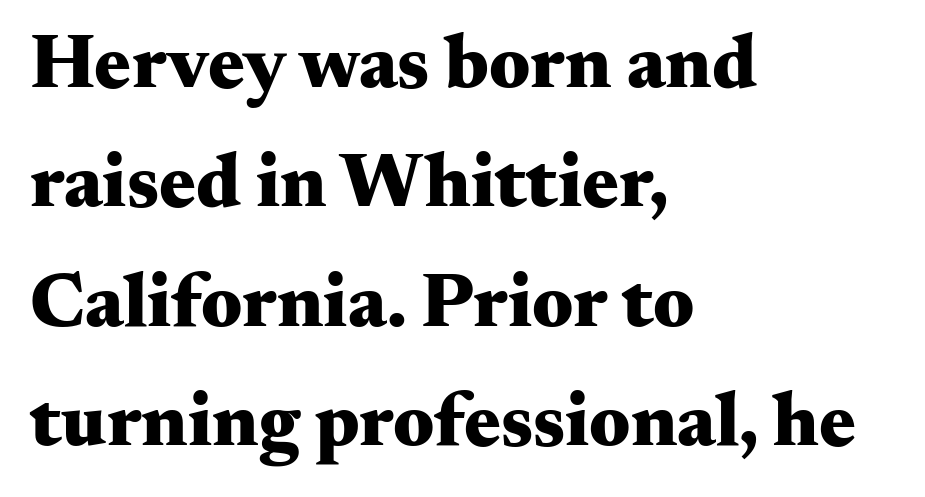
Nothing unusual about the tracking: characters are spaced as the font intends. These lines stack with their left ends in a neat column. Lines of text with bare space underneath. This sample uses an upright cut, with every glyph sitting square on the baseline.
